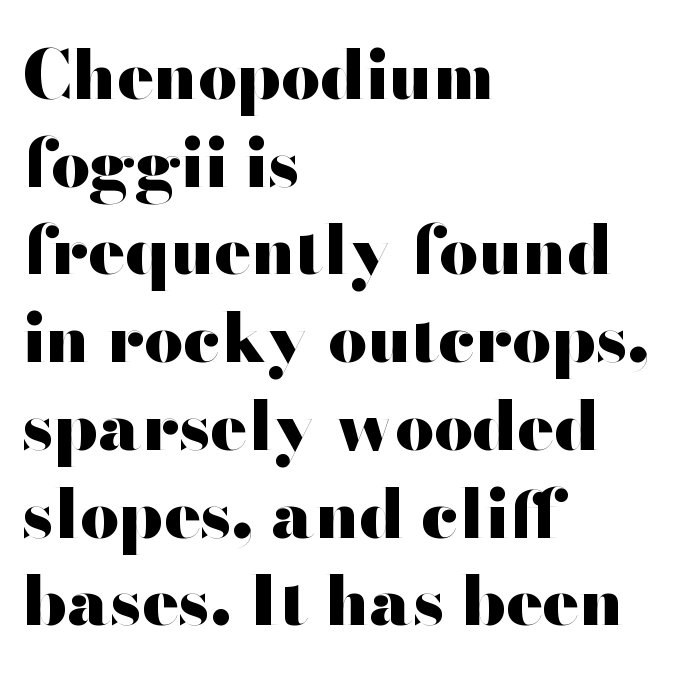
The image shows 68 px heavy, wide sans-serif type, upright; set left-aligned, normal line spacing (1.29x), normal letter spacing, not underlined; high stroke contrast and a small x-height.
